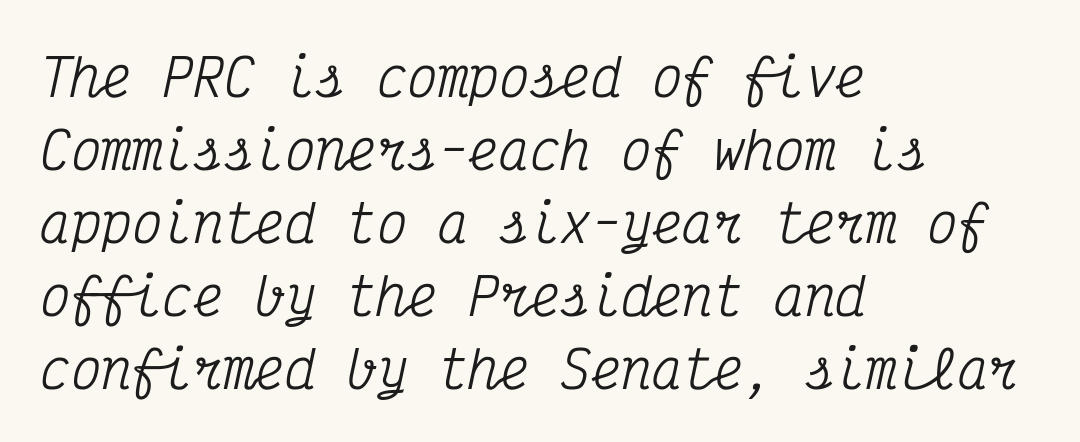
{"serif": "yes", "italic": "yes", "lean": "right", "slant_degrees": 12, "width": "condensed", "stroke_contrast": "medium", "x_height": "medium", "monospaced": "yes", "underline": "no", "align": "left", "line_spacing": "normal", "line_spacing_ratio": 1.43, "letter_spacing": "normal", "letter_spacing_em": 0.0, "glyph_px": 51}
